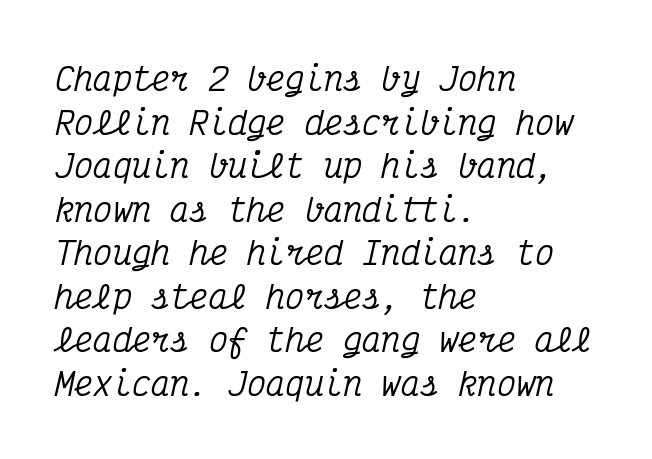
The passage shown is typed in a monospace face where columns stay perfectly aligned. A bare baseline throughout the passage. Tall strokes in this sample are angled rather than plumb. The rag falls on the right side of this text block. The horizontal fit of the characters is conventional and even.
